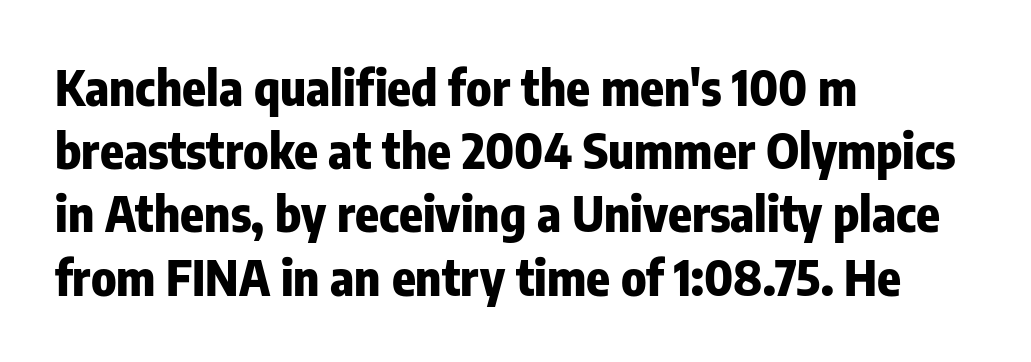
{"serif": "no", "italic": "no", "bold": "yes", "weight": "heavy", "width": "condensed", "stroke_contrast": "low", "x_height": "medium", "monospaced": "no", "underline": "no", "align": "left", "line_spacing": "normal", "line_spacing_ratio": 1.29, "letter_spacing": "normal", "letter_spacing_em": 0.0, "glyph_px": 49}
